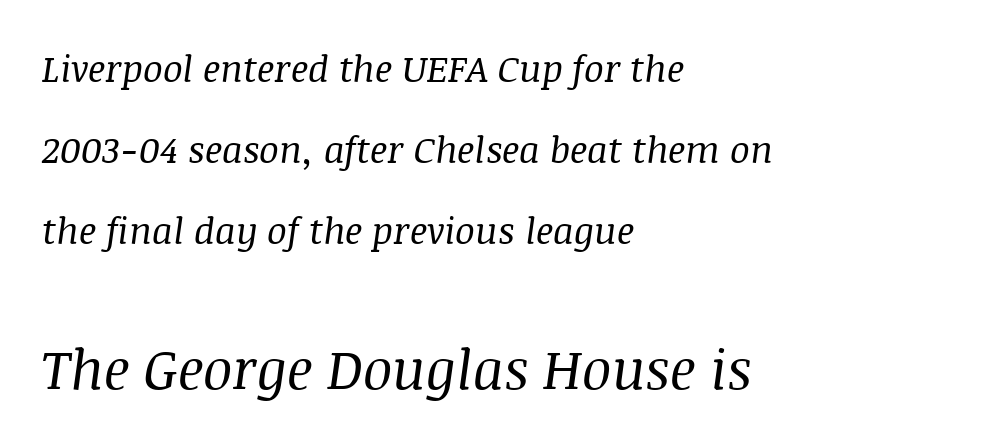
Q: Is the text bold? A: No.
Q: Is the text italic (slanted)? A: Yes, it leans right by about 8 degrees.
Q: Is the typeface a serif or a sans-serif typeface? A: Serif.
Q: Is the text underlined? A: No.
Q: How is the paragraph aligned? A: Left-aligned.
Q: Is the spacing between letters normal or unusually wide? A: Normal.
Q: Is the spacing between lines tight, normal or loose? A: Loose.
Q: Which block of text is set in a larger size, the first (top) or the second (bottom)? A: The second (bottom) one.
Q: Width (condensed, normal, or wide)? A: Normal.
Q: Stroke contrast? A: Medium.
Q: x-height? A: Large.
Q: Monospaced? A: No.
